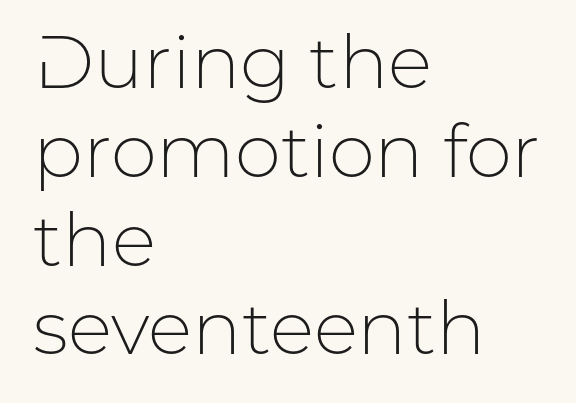
The image shows 74 px light sans-serif type, upright; set left-aligned, line spacing 1.2x, normal letter spacing, not underlined; low stroke contrast and a medium x-height.
